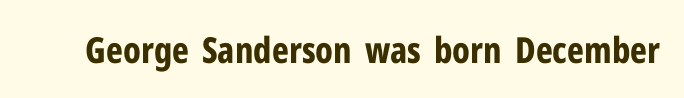
The text was rendered using a sans face with plain stroke endings. The gap between lines stays unmarked. What stands out about the letter spacing? Nothing — it is the standard amount. Strong, thick strokes mark this as bold type. Ascenders rise straight up at ninety degrees. The rendering uses natural spacing where letterforms have individual widths.
